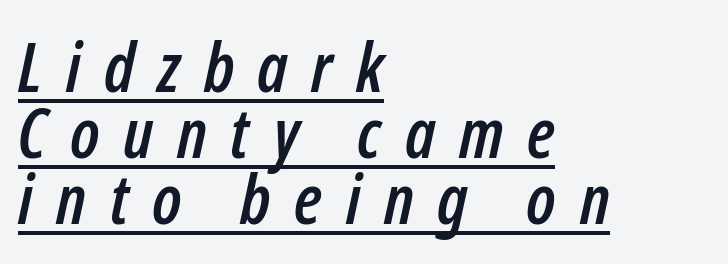
The image shows 69 px condensed type, italic (leaning right); set left-aligned, tight line spacing (0.96x), unusually wide letter spacing (+0.34 em), underlined; low stroke contrast and a medium x-height.
